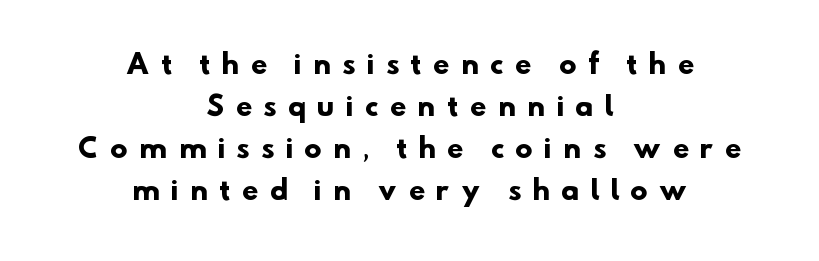
The image shows 26 px bold type; set centered, normal line spacing (1.62x), unusually wide letter spacing (+0.46 em), not underlined.
